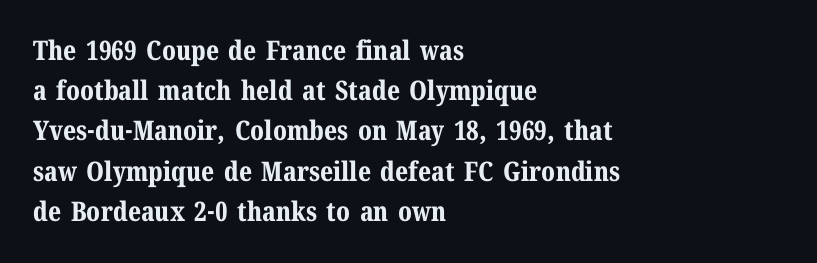
The rag falls on the right side of this text block. The axis of the letterforms is exactly vertical. Descender tails drop into unmarked territory. Inter-character spacing is left at the font's built-in metrics. Heavy, bold letterforms.
